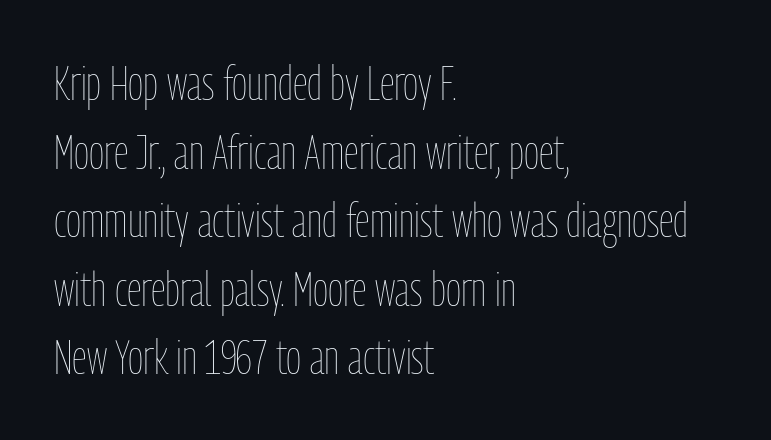
Q: Is the text bold? A: No.
Q: Is the text italic (slanted)? A: No, it is upright.
Q: Is the text underlined? A: No.
Q: How is the paragraph aligned? A: Left-aligned.
Q: Is the spacing between letters normal or unusually wide? A: Normal.
Q: Is the spacing between lines tight, normal or loose? A: Normal.
Q: Width (condensed, normal, or wide)? A: Condensed.
Q: Stroke contrast? A: Low.
Q: x-height? A: Medium.
Q: Monospaced? A: No.
